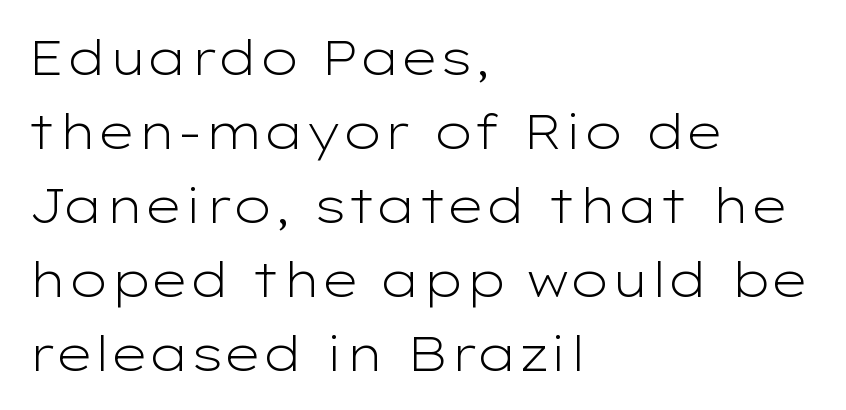
The image shows 48 px light, wide sans-serif type, upright; set left-aligned, normal line spacing (1.54x), normal letter spacing, not underlined; low stroke contrast and a medium x-height.
